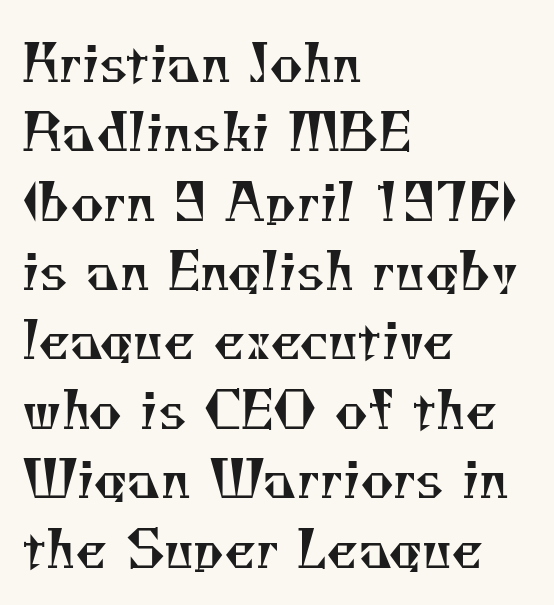
The image shows 51 px regular-weight serif type; set left-aligned, normal line spacing (1.36x), normal letter spacing, not underlined; medium stroke contrast and a small x-height.
